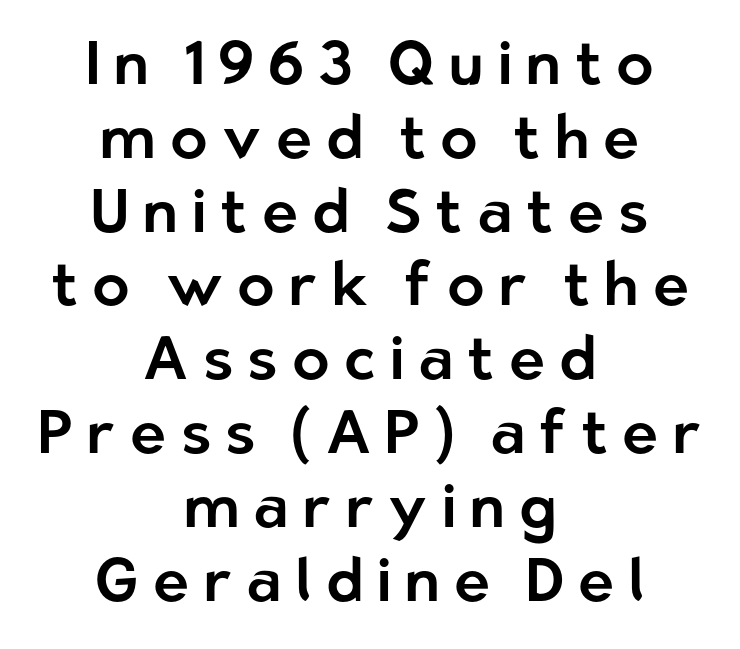
{"serif": "no", "italic": "no", "width": "normal", "stroke_contrast": "low", "x_height": "medium", "monospaced": "no", "underline": "no", "align": "center", "line_spacing_ratio": 1.21, "letter_spacing": "wide", "letter_spacing_em": 0.23, "glyph_px": 61}
